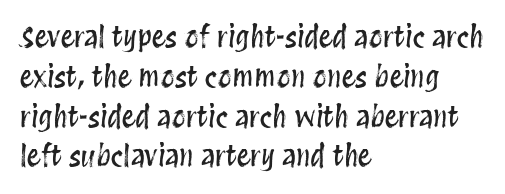
The image shows 28 px condensed type, upright; set left-aligned, normal line spacing (1.42x), normal letter spacing, not underlined; medium stroke contrast and a large x-height.
